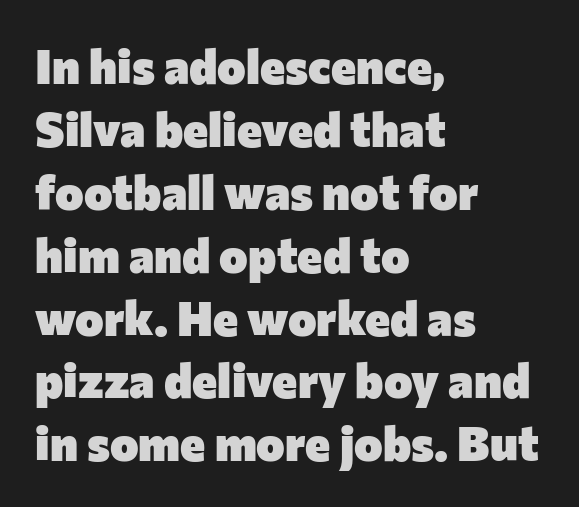
{"serif": "no", "italic": "no", "bold": "yes", "weight": "heavy", "width": "normal", "stroke_contrast": "low", "x_height": "medium", "monospaced": "no", "underline": "no", "align": "left", "line_spacing": "normal", "line_spacing_ratio": 1.31, "letter_spacing": "normal", "letter_spacing_em": 0.0, "glyph_px": 48}
